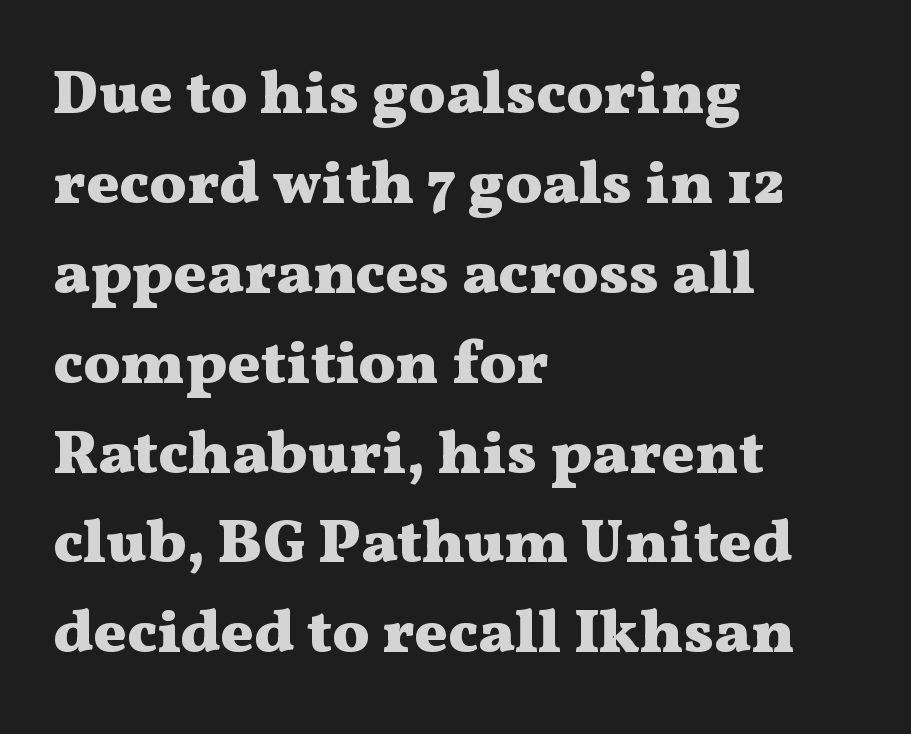
Q: Is the text bold? A: Yes.
Q: Is the text italic (slanted)? A: No, it is upright.
Q: Is the typeface a serif or a sans-serif typeface? A: Serif.
Q: Is the text underlined? A: No.
Q: How is the paragraph aligned? A: Left-aligned.
Q: Is the spacing between letters normal or unusually wide? A: Normal.
Q: Is the spacing between lines tight, normal or loose? A: Normal.
Q: Width (condensed, normal, or wide)? A: Wide.
Q: Stroke contrast? A: Medium.
Q: x-height? A: Medium.
Q: Monospaced? A: No.
